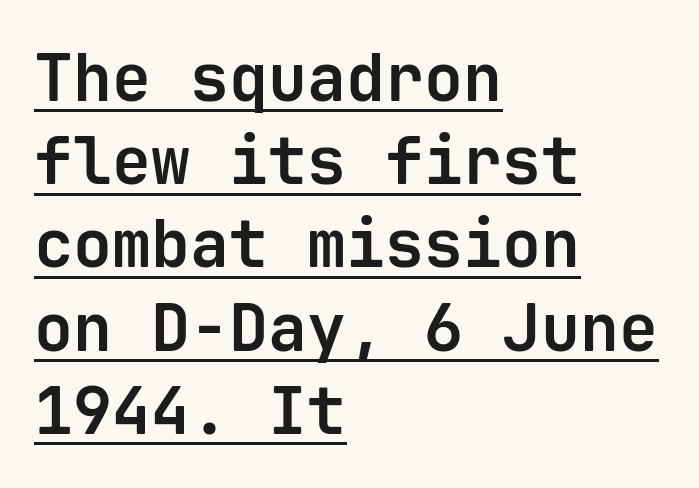
The sample has been set heavy, in full bold. Alignment: flush left. Monospaced: the letters line up in strict vertical columns. No italicization has been applied; the sample stays upright. Is there an underline? Yes — a line sits under the letters. Here the glyphs are tracked normally, forming tight word shapes.
